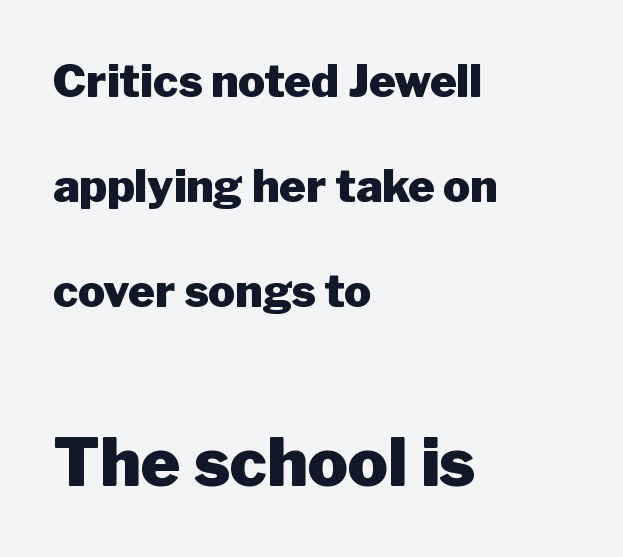
Only glyphs here, with clear space below each row. Think of a printed novel: that variable character pitch is what you see here. The paragraph has a hard left edge and a soft right edge. Widely set lines give the paragraph a tall, airy silhouette.
